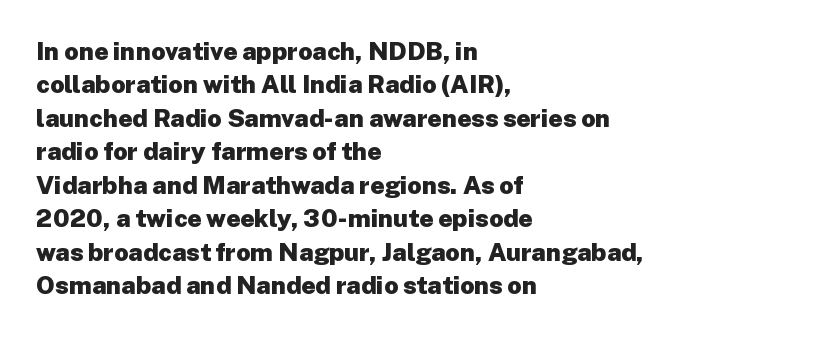
Notice how the passage keeps a crisp vertical edge on the left only. Ordinary non-slanted type is in use. This sample uses plain, unmodified letter spacing. Strong, thick strokes mark this as bold type. Normally led — the rows are evenly, conventionally spaced.
